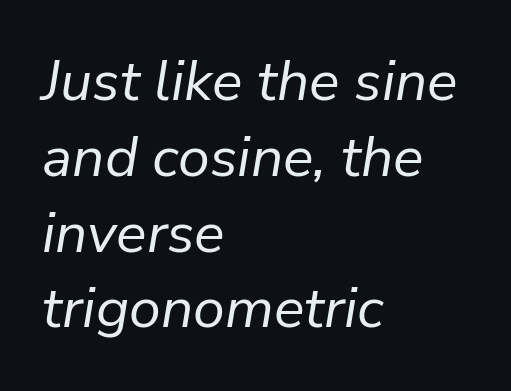
The image shows 57 px regular-weight type, italic (leaning right); set left-aligned, normal line spacing (1.33x), normal letter spacing, not underlined; low stroke contrast and a medium x-height.
